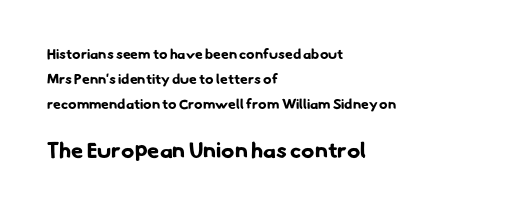
Tracking here is standard; glyphs follow each other at the usual distance. Underlining? Definitely not there. Stroke thickness is high; the sample reads as a true bold. Does the copy run flush right? No — it runs flush left. Size hierarchy here favors the trailing block over the leading one.
